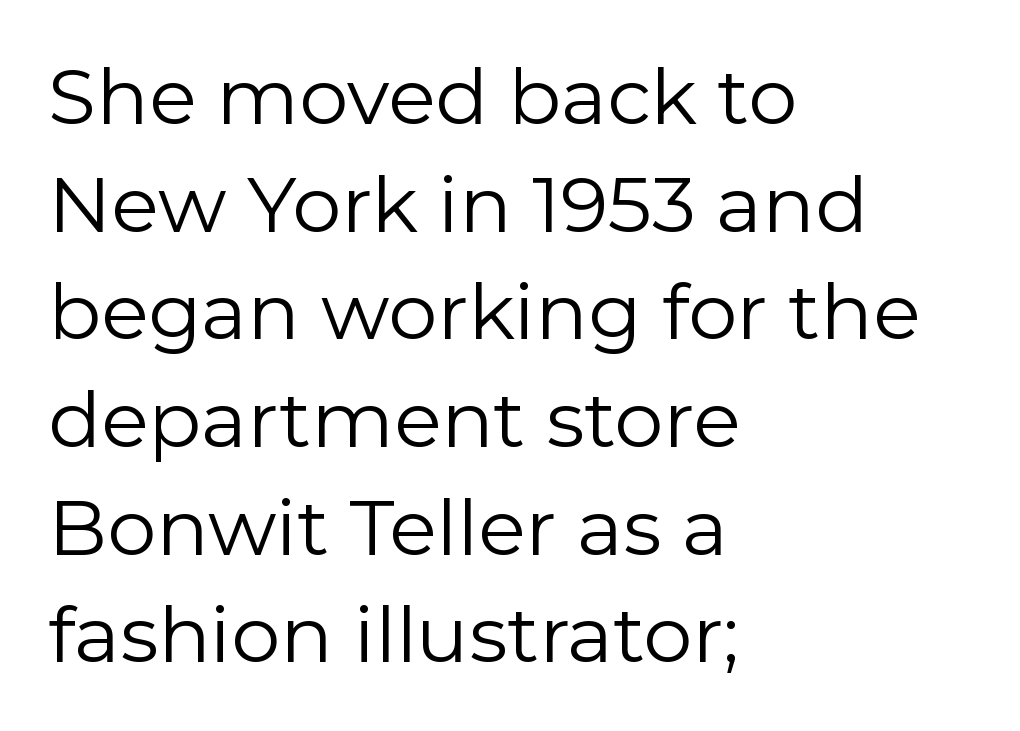
You could not count columns in this text — the font is proportionally spaced. This sample uses an upright cut, with every glyph sitting square on the baseline. Check the space under the baseline: it is left empty. All the whitespace from short lines collects on the right. Characters follow at the spacing the type designer built in.
